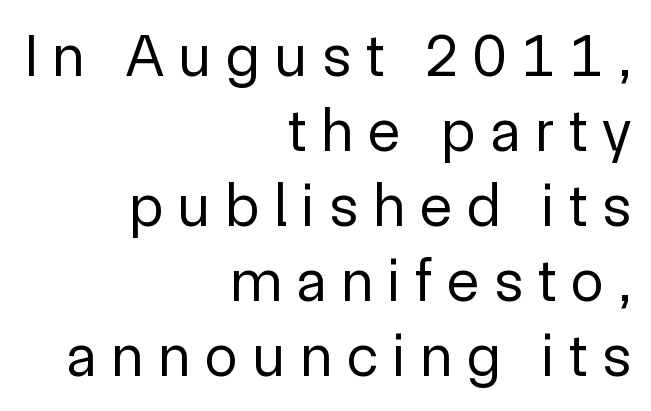
Q: Is the text bold? A: No.
Q: Is the text italic (slanted)? A: No, it is upright.
Q: Is the typeface a serif or a sans-serif typeface? A: Sans-serif.
Q: Is the text underlined? A: No.
Q: How is the paragraph aligned? A: Right-aligned.
Q: Is the spacing between letters normal or unusually wide? A: Unusually wide.
Q: Is the spacing between lines tight, normal or loose? A: Normal.
Q: Width (condensed, normal, or wide)? A: Normal.
Q: x-height? A: Medium.
Q: Monospaced? A: No.
